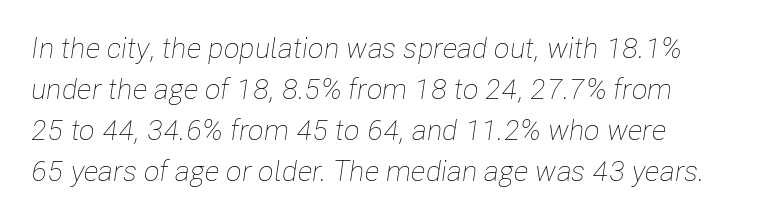
The image shows 29 px thin, condensed type, italic (leaning right); set left-aligned, normal line spacing (1.41x), normal letter spacing, not underlined; low stroke contrast and a medium x-height.
